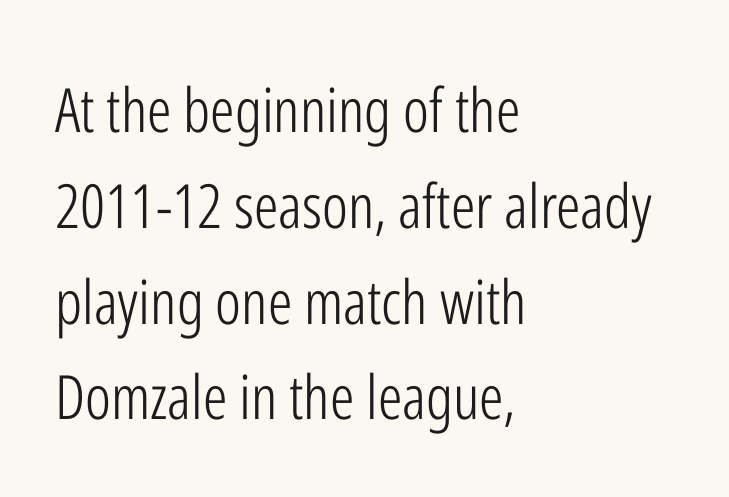
Q: Is the text bold? A: No.
Q: Is the text italic (slanted)? A: No, it is upright.
Q: Is the typeface a serif or a sans-serif typeface? A: Sans-serif.
Q: Is the text underlined? A: No.
Q: How is the paragraph aligned? A: Left-aligned.
Q: Is the spacing between letters normal or unusually wide? A: Normal.
Q: Is the spacing between lines tight, normal or loose? A: Normal.
Q: Width (condensed, normal, or wide)? A: Condensed.
Q: Stroke contrast? A: Low.
Q: x-height? A: Medium.
Q: Monospaced? A: No.
